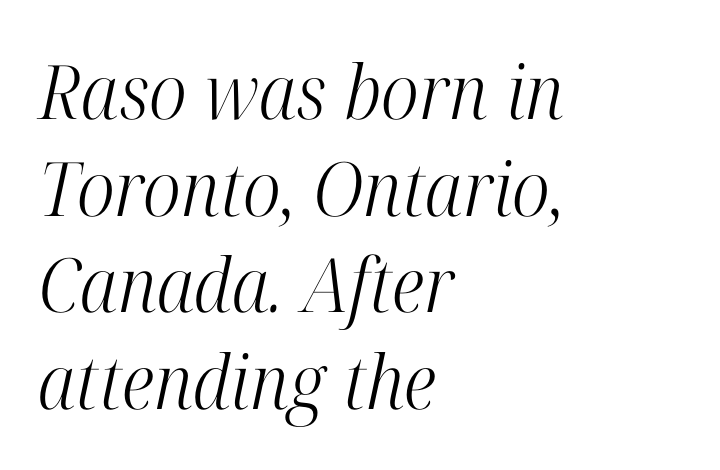
The image shows 75 px light, condensed serif type, italic (leaning right); set left-aligned, normal line spacing (1.29x), normal letter spacing, not underlined; high stroke contrast and a medium x-height.
